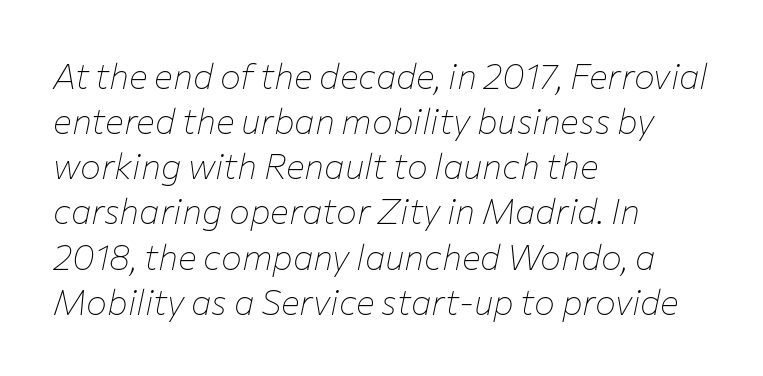
The image shows 35 px thin type, italic (leaning right); set left-aligned, normal line spacing (1.29x), normal letter spacing, not underlined; low stroke contrast and a medium x-height.
